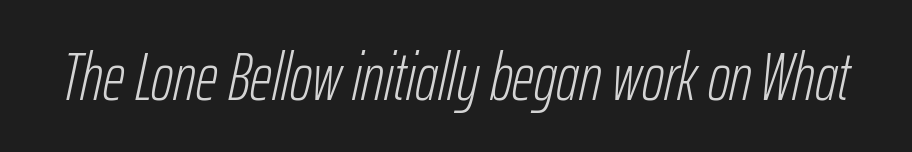
The image shows 68 px light, condensed type, italic (leaning right); set normal letter spacing, not underlined; low stroke contrast and a medium x-height.
